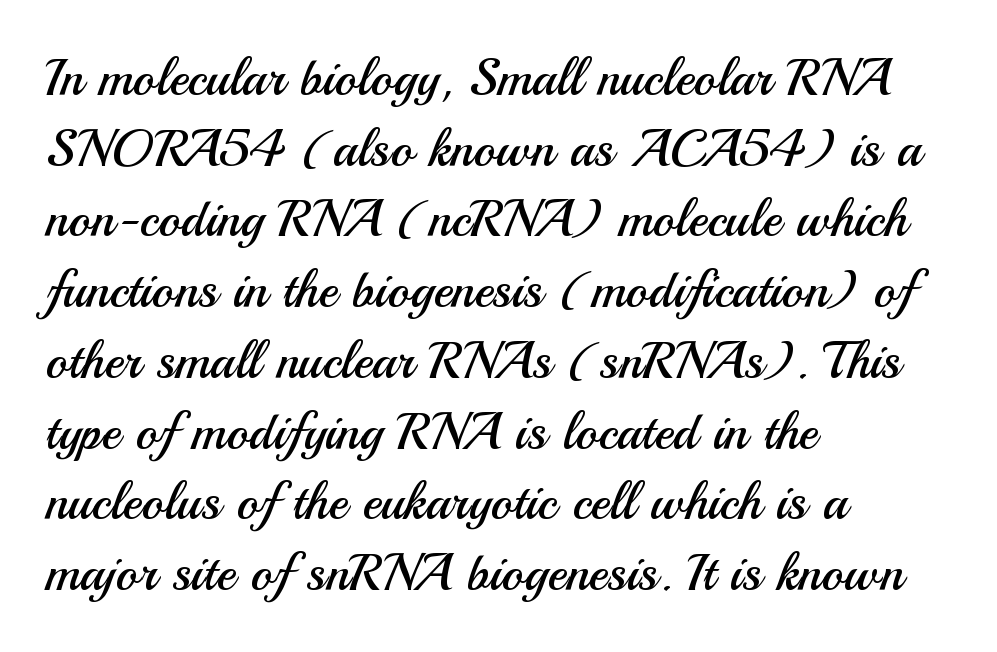
{"serif": "no", "bold": "no", "weight": "regular", "width": "normal", "stroke_contrast": "medium", "x_height": "small", "monospaced": "no", "underline": "no", "align": "left", "line_spacing": "normal", "line_spacing_ratio": 1.36, "letter_spacing": "normal", "letter_spacing_em": 0.0, "glyph_px": 52}
